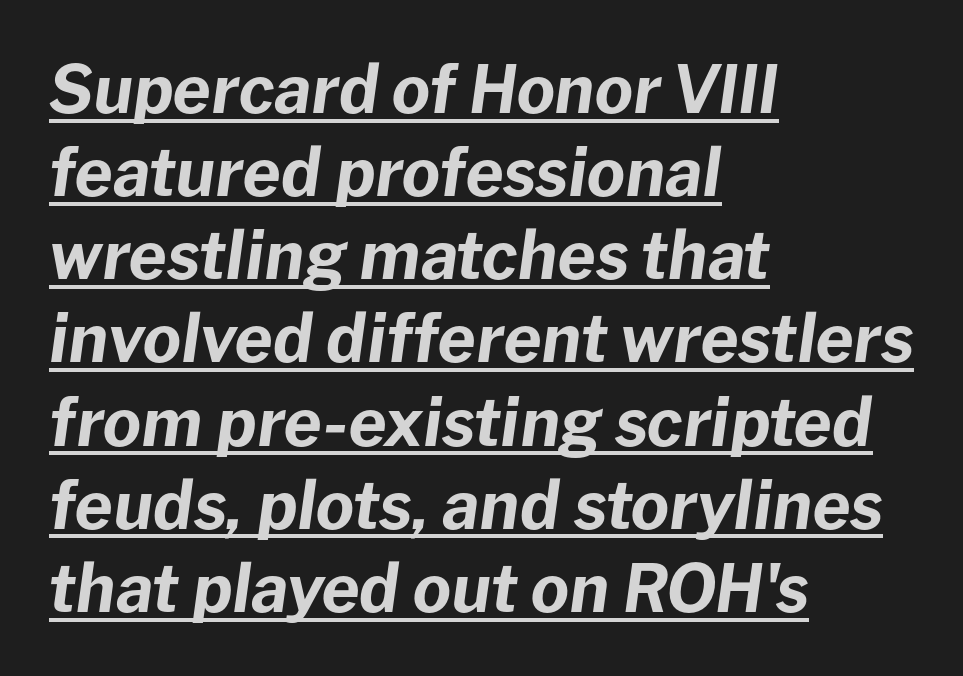
{"italic": "yes", "lean": "right", "slant_degrees": 8, "bold": "yes", "weight": "bold", "width": "normal", "stroke_contrast": "low", "x_height": "medium", "monospaced": "no", "underline": "yes", "align": "left", "line_spacing": "normal", "line_spacing_ratio": 1.26, "letter_spacing": "normal", "letter_spacing_em": 0.0, "glyph_px": 66}
